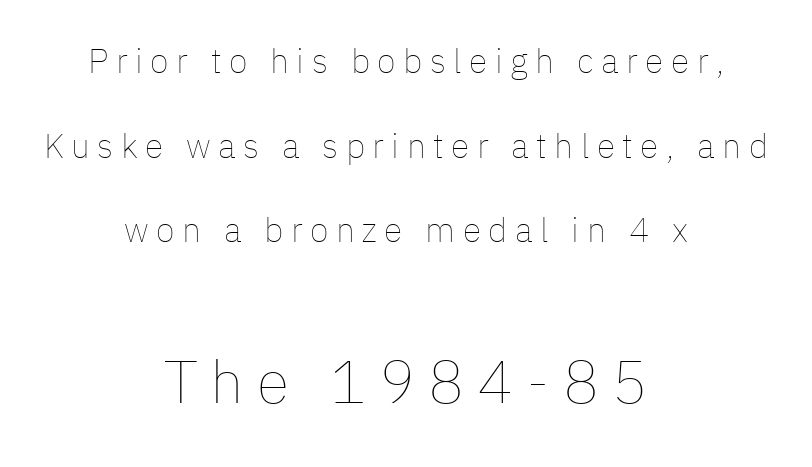
{"italic": "no", "bold": "no", "weight": "thin", "width": "normal", "stroke_contrast": "low", "x_height": "medium", "monospaced": "no", "underline": "no", "align": "center", "line_spacing": "loose", "line_spacing_ratio": 2.49, "letter_spacing": "wide", "letter_spacing_em": 0.22, "larger_block": "second", "size_ratio": 1.76, "glyph_px": 60}
